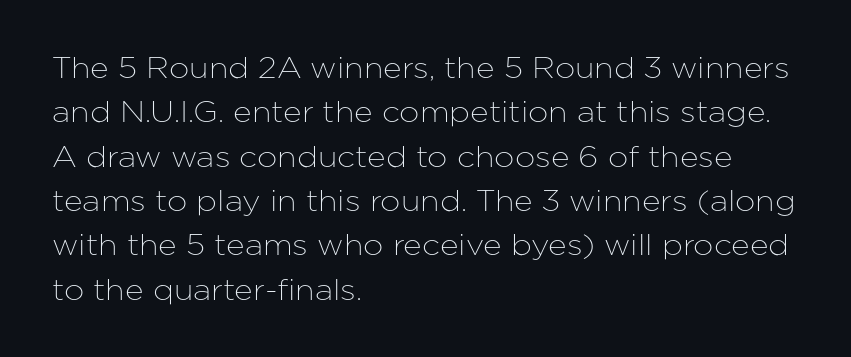
Q: Is the text italic (slanted)? A: No, it is upright.
Q: Is the typeface a serif or a sans-serif typeface? A: Sans-serif.
Q: Is the text underlined? A: No.
Q: How is the paragraph aligned? A: Left-aligned.
Q: Is the spacing between letters normal or unusually wide? A: Normal.
Q: Is the spacing between lines tight, normal or loose? A: Normal.
Q: Width (condensed, normal, or wide)? A: Normal.
Q: Stroke contrast? A: Low.
Q: x-height? A: Medium.
Q: Monospaced? A: No.
